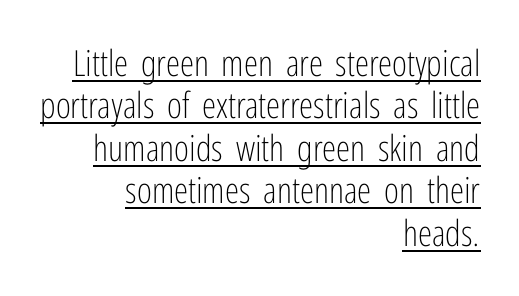
{"serif": "no", "italic": "no", "bold": "no", "weight": "light", "width": "condensed", "stroke_contrast": "low", "x_height": "medium", "monospaced": "no", "underline": "yes", "align": "right", "line_spacing_ratio": 1.18, "letter_spacing": "normal", "letter_spacing_em": 0.0, "glyph_px": 36}
